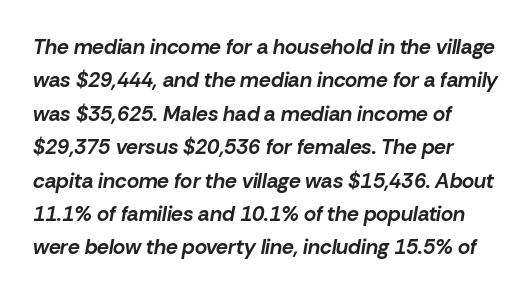
{"italic": "yes", "lean": "right", "slant_degrees": 10, "bold": "yes", "underline": "no", "line_spacing": "normal", "line_spacing_ratio": 1.59, "letter_spacing": "normal", "letter_spacing_em": 0.0, "glyph_px": 21}
